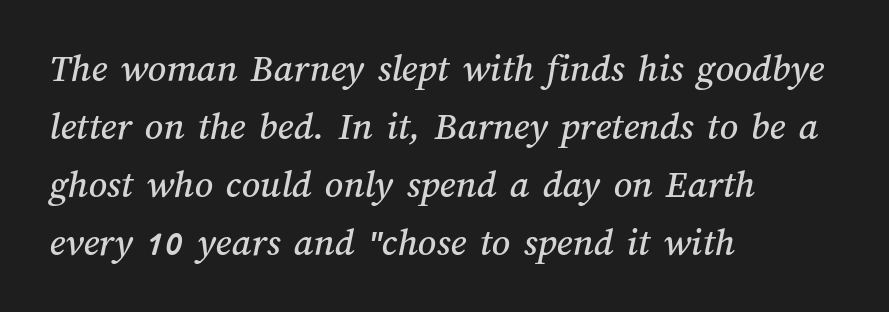
Q: Is the text underlined? A: No.
Q: How is the paragraph aligned? A: Left-aligned.
Q: Is the spacing between letters normal or unusually wide? A: Normal.
Q: Is the spacing between lines tight, normal or loose? A: Normal.
Q: Width (condensed, normal, or wide)? A: Normal.
Q: Stroke contrast? A: Medium.
Q: x-height? A: Medium.
Q: Monospaced? A: No.
